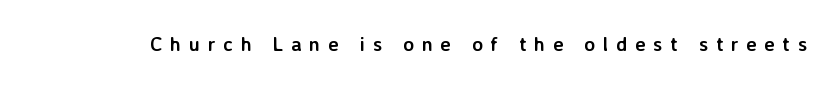
The image shows 20 px bold type, upright; set unusually wide letter spacing (+0.38 em), not underlined.
